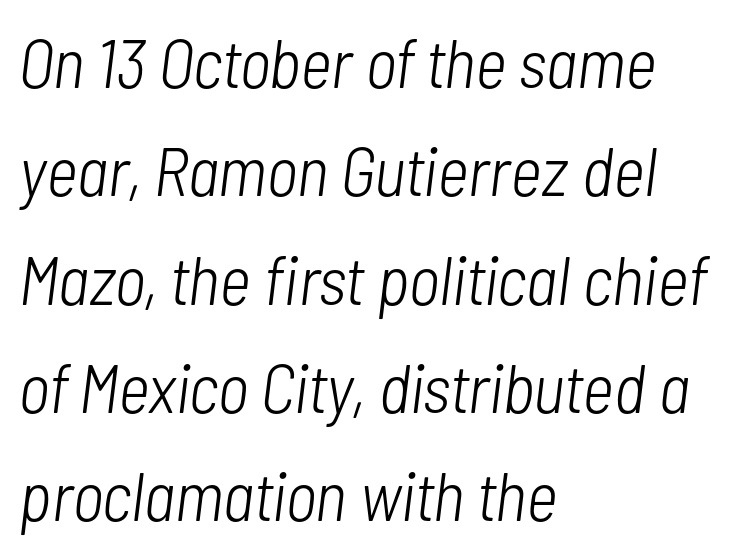
Q: Is the text bold? A: No.
Q: Is the text italic (slanted)? A: Yes, it leans right by about 7 degrees.
Q: Is the text underlined? A: No.
Q: How is the paragraph aligned? A: Left-aligned.
Q: Is the spacing between letters normal or unusually wide? A: Normal.
Q: Is the spacing between lines tight, normal or loose? A: Normal.
Q: Width (condensed, normal, or wide)? A: Condensed.
Q: Stroke contrast? A: Low.
Q: x-height? A: Medium.
Q: Monospaced? A: No.
